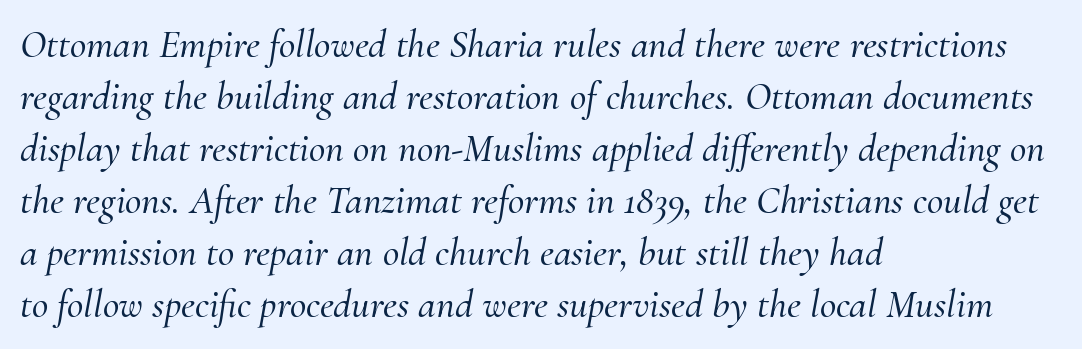
Little horizontal feet cap the strokes, marking this as serif type. Horizontal bands of white between lines are of average thickness. Is the letter spacing exaggerated? No — it looks like the ordinary default. Here the designer chose a conventional face with non-uniform glyph widths.
